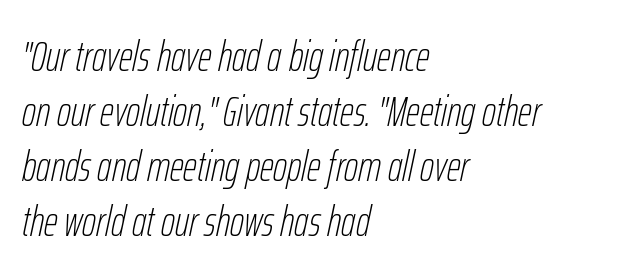
{"italic": "yes", "lean": "right", "slant_degrees": 12, "bold": "no", "weight": "thin", "width": "condensed", "stroke_contrast": "low", "x_height": "medium", "monospaced": "no", "underline": "no", "align": "left", "line_spacing": "normal", "line_spacing_ratio": 1.28, "letter_spacing": "normal", "letter_spacing_em": 0.0, "glyph_px": 43}
